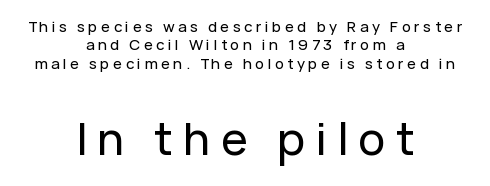
Note the varied advance widths — an 'i' is clearly narrower than an 'm'. The following chunk of copy outweighs the initial chunk in type size. The type family on display is of the sans-serif kind. Every stem runs plumb, perpendicular to the baseline.
